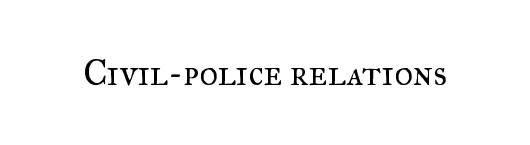
Descenders are the only things crossing below the line. Honestly, the letter spacing is just normal — you wouldn't notice it. This sample has the flowing, uneven cadence of proportional lettering. No extra ink here — the face is not bold. Check where the strokes stop: tiny serifs finish them off. You can tell it's not italic because the verticals are truly vertical.
